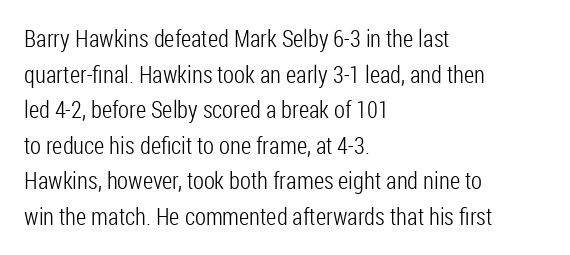
The image shows 24 px text type, upright; set left-aligned, normal line spacing (1.48x), normal letter spacing, not underlined.
